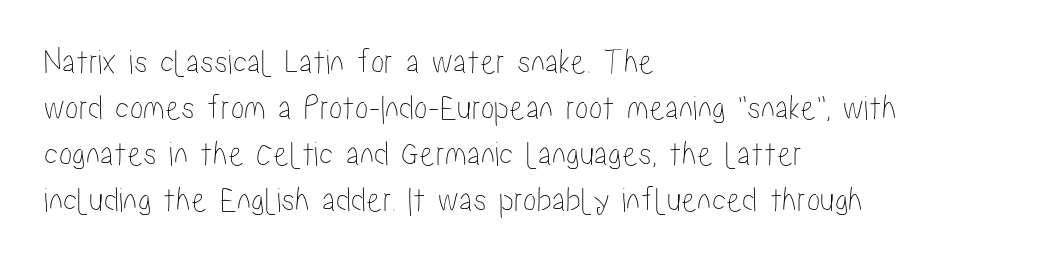
The image shows 36 px condensed type, upright; set left-aligned, normal line spacing (1.28x), normal letter spacing, not underlined; low stroke contrast and a medium x-height.
